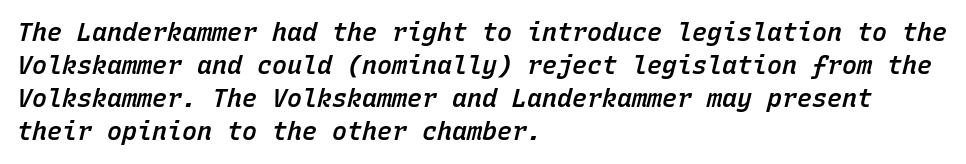
Tracking value appears to be zero — textbook default spacing. Notice how the passage keeps a crisp vertical edge on the left only. An italicized treatment has been applied to the whole sample. Leading: standard. This is moderately heavy type, rendered in semibold.
